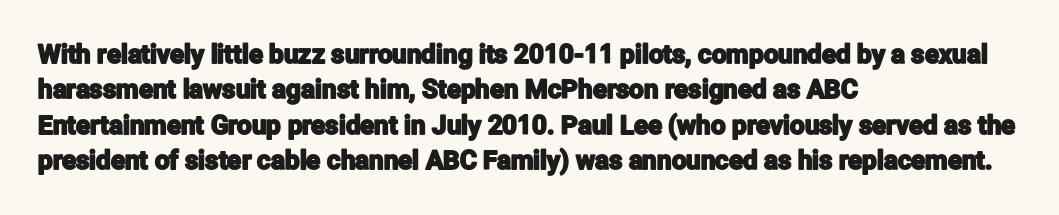
The image shows 26 px text type, upright; set left-aligned, normal line spacing (1.36x), normal letter spacing, not underlined.
